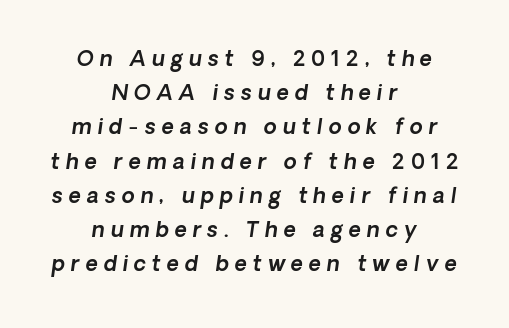
{"underline": "no", "align": "center", "line_spacing": "normal", "line_spacing_ratio": 1.63, "letter_spacing": "wide", "letter_spacing_em": 0.29, "glyph_px": 21}
